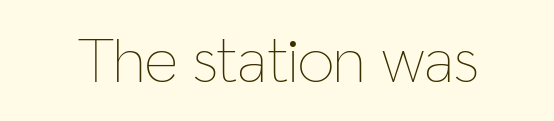
Q: Is the text bold? A: No.
Q: Is the text italic (slanted)? A: No, it is upright.
Q: Is the text underlined? A: No.
Q: Is the spacing between letters normal or unusually wide? A: Normal.
Q: Width (condensed, normal, or wide)? A: Condensed.
Q: Stroke contrast? A: Low.
Q: x-height? A: Medium.
Q: Monospaced? A: No.
